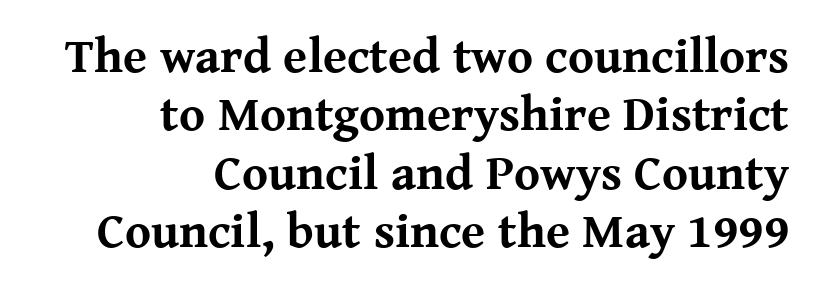
Q: Is the text bold? A: Yes.
Q: Is the text italic (slanted)? A: No, it is upright.
Q: Is the typeface a serif or a sans-serif typeface? A: Serif.
Q: Is the text underlined? A: No.
Q: How is the paragraph aligned? A: Right-aligned.
Q: Is the spacing between letters normal or unusually wide? A: Normal.
Q: Width (condensed, normal, or wide)? A: Normal.
Q: Stroke contrast? A: Medium.
Q: x-height? A: Medium.
Q: Monospaced? A: No.
